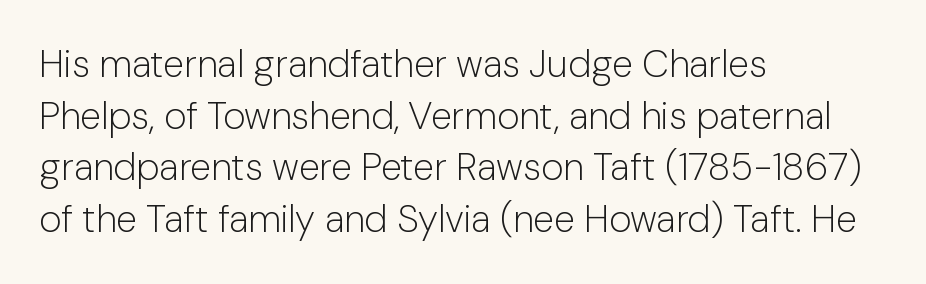
Q: Is the text bold? A: No.
Q: Is the text italic (slanted)? A: No, it is upright.
Q: Is the typeface a serif or a sans-serif typeface? A: Sans-serif.
Q: Is the text underlined? A: No.
Q: How is the paragraph aligned? A: Left-aligned.
Q: Is the spacing between letters normal or unusually wide? A: Normal.
Q: Is the spacing between lines tight, normal or loose? A: Normal.
Q: Width (condensed, normal, or wide)? A: Normal.
Q: Stroke contrast? A: Low.
Q: x-height? A: Medium.
Q: Monospaced? A: No.
